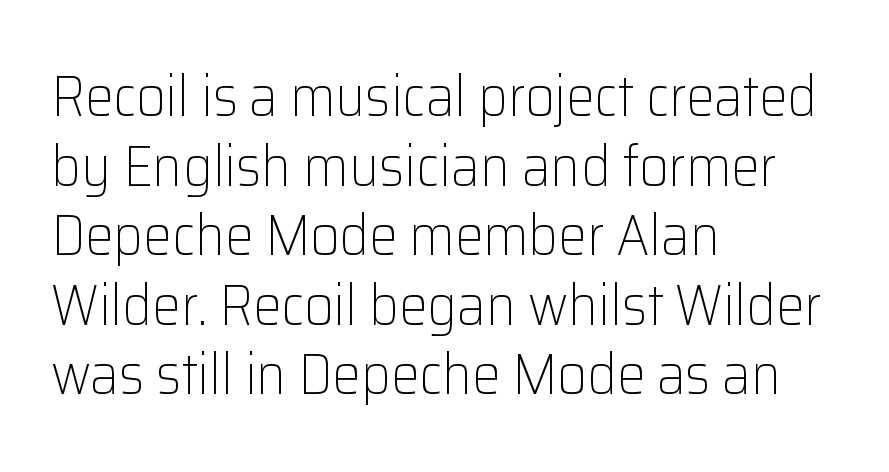
{"serif": "no", "italic": "no", "bold": "no", "weight": "light", "width": "normal", "stroke_contrast": "low", "x_height": "medium", "monospaced": "no", "underline": "no", "align": "left", "line_spacing_ratio": 1.22, "letter_spacing": "normal", "letter_spacing_em": 0.0, "glyph_px": 57}
